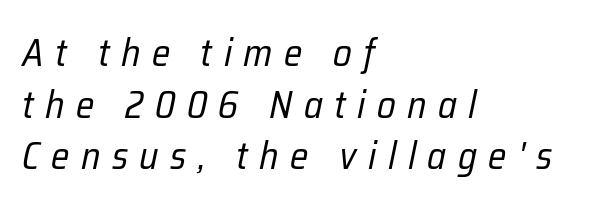
Q: Is the text bold? A: No.
Q: Is the text italic (slanted)? A: Yes, it leans right by about 12 degrees.
Q: Is the text underlined? A: No.
Q: How is the paragraph aligned? A: Left-aligned.
Q: Is the spacing between letters normal or unusually wide? A: Unusually wide.
Q: Is the spacing between lines tight, normal or loose? A: Normal.
Q: Width (condensed, normal, or wide)? A: Condensed.
Q: Stroke contrast? A: Low.
Q: x-height? A: Medium.
Q: Monospaced? A: No.
